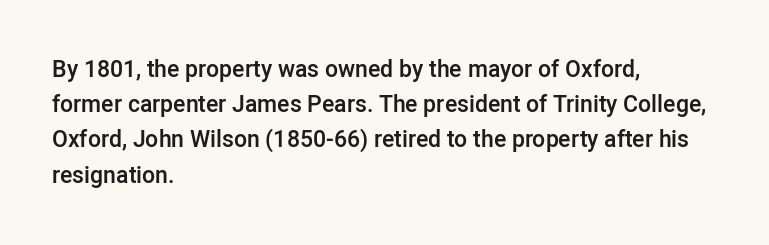
{"italic": "no", "bold": "semi", "underline": "no", "align": "left", "line_spacing": "normal", "line_spacing_ratio": 1.53, "letter_spacing": "normal", "letter_spacing_em": 0.0, "glyph_px": 23}
